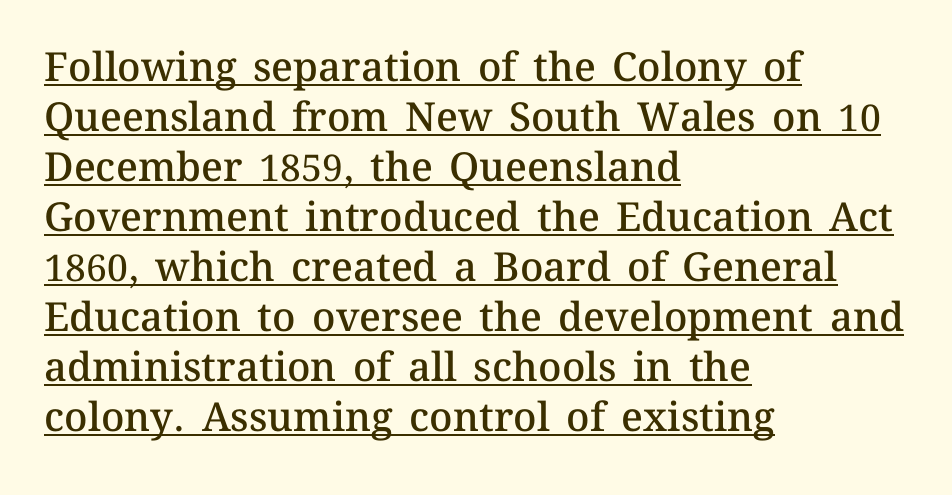
Does the copy run flush right? No — it runs flush left. Each new line begins a customary step beneath the previous one. Each word holds together tightly as a unit, with standard inter-letter gaps. The passage shown is typed in a proportional face where columns would drift. Each line of the rendering has a horizontal stroke beneath the glyphs. The font is running at a semibold setting, under full bold.
